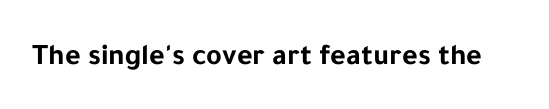
The specimen reads as upright at a glance. In terms of letterform style, serifs are entirely absent. What stands out about the letter spacing? Nothing — it is the standard amount. Chunky letters — that's bold for sure. Proportional: the letters do not fall into vertical columns. Check under the words: just untouched page.
